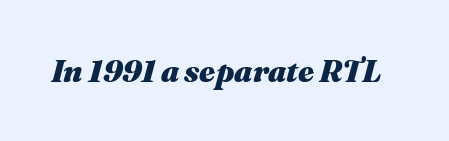
{"italic": "yes", "lean": "right", "slant_degrees": 16, "bold": "yes", "weight": "heavy", "width": "normal", "stroke_contrast": "medium", "x_height": "medium", "monospaced": "no", "underline": "no", "letter_spacing": "normal", "letter_spacing_em": 0.0, "glyph_px": 31}
